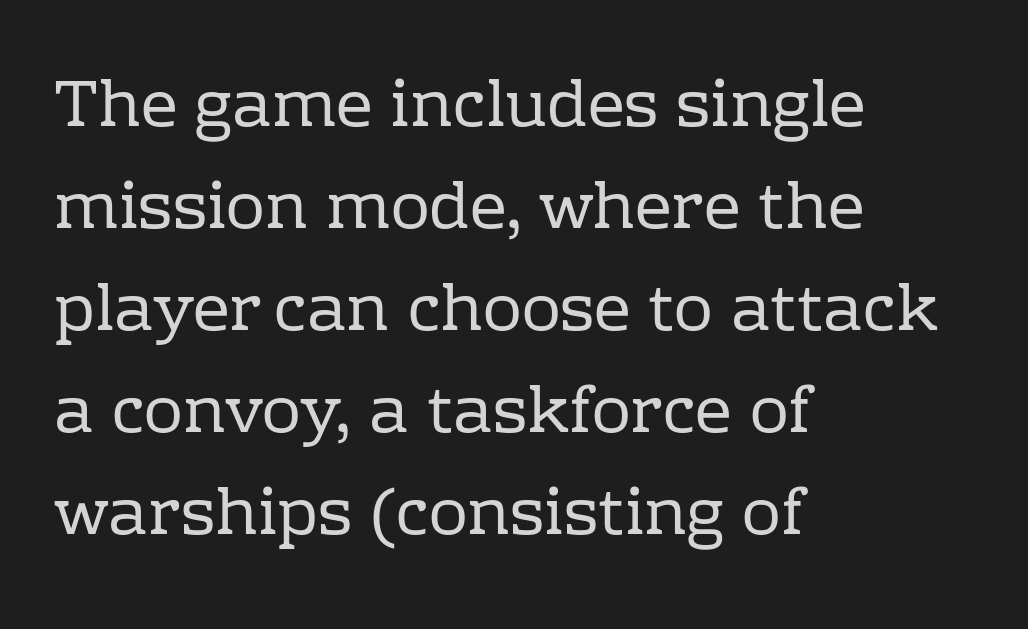
Characters remain perfectly vertical along every line. Stems and bowls with no extra thickness — not bold. A serif font was chosen for this passage. A typesetter would call this leading conventional body-copy spacing. No word sits above an underline.
